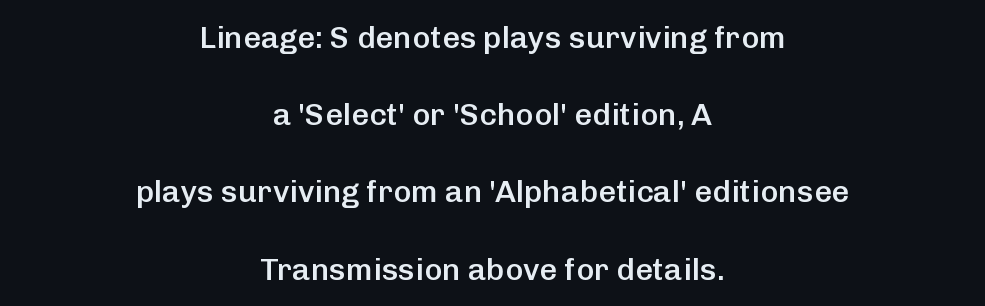
Q: Is the text bold? A: Semi-bold.
Q: Is the text italic (slanted)? A: No, it is upright.
Q: Is the typeface a serif or a sans-serif typeface? A: Sans-serif.
Q: Is the text underlined? A: No.
Q: How is the paragraph aligned? A: Centered.
Q: Is the spacing between letters normal or unusually wide? A: Normal.
Q: Is the spacing between lines tight, normal or loose? A: Loose.
Q: Width (condensed, normal, or wide)? A: Normal.
Q: Stroke contrast? A: Low.
Q: x-height? A: Medium.
Q: Monospaced? A: No.
